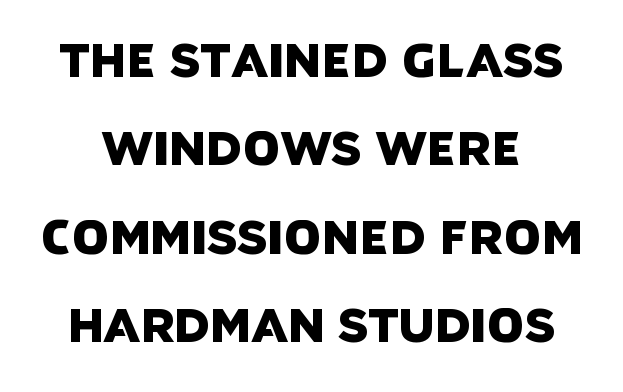
The image shows 47 px sans-serif type; set centered, line spacing 1.88x, normal letter spacing, not underlined; low stroke contrast and a large x-height.
